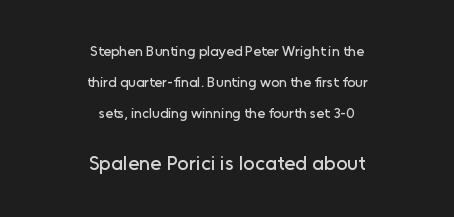
{"italic": "no", "underline": "no", "align": "center", "line_spacing": "loose", "line_spacing_ratio": 2.21, "letter_spacing": "normal", "letter_spacing_em": 0.0, "larger_block": "second", "size_ratio": 1.43, "glyph_px": 20}
